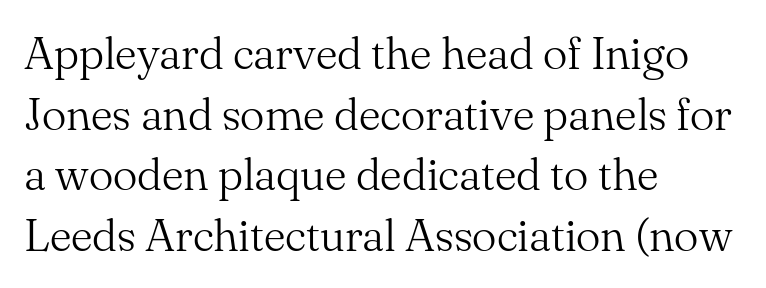
The image shows 46 px light serif type, upright; set left-aligned, normal line spacing (1.32x), normal letter spacing, not underlined; medium stroke contrast and a small x-height.
